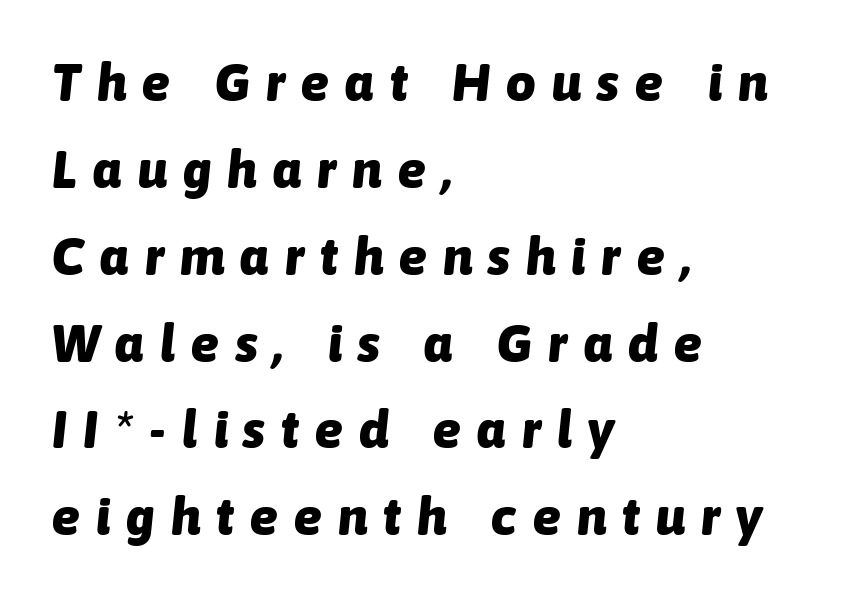
Q: Is the text bold? A: Yes.
Q: Is the text italic (slanted)? A: Yes, it leans right by about 6 degrees.
Q: Is the text underlined? A: No.
Q: How is the paragraph aligned? A: Left-aligned.
Q: Is the spacing between letters normal or unusually wide? A: Unusually wide.
Q: Is the spacing between lines tight, normal or loose? A: Normal.
Q: Width (condensed, normal, or wide)? A: Normal.
Q: Stroke contrast? A: Low.
Q: x-height? A: Medium.
Q: Monospaced? A: No.
